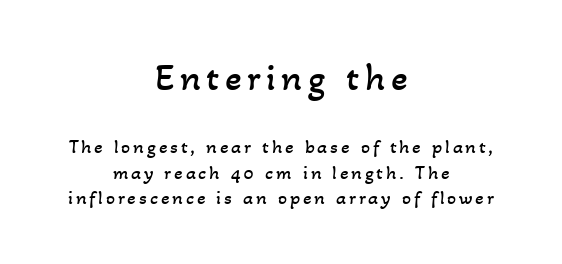
Stroke thickness stays within the range of a standard reading face or lighter. The rendering uses a moderate line-height, typical for paragraphs. Descenders are the only things crossing below the line. You could not count columns in this text — the font is proportionally spaced. A student would notice the top passage is typeset larger than what follows. The setting favours the middle, as headings and verse often do.
